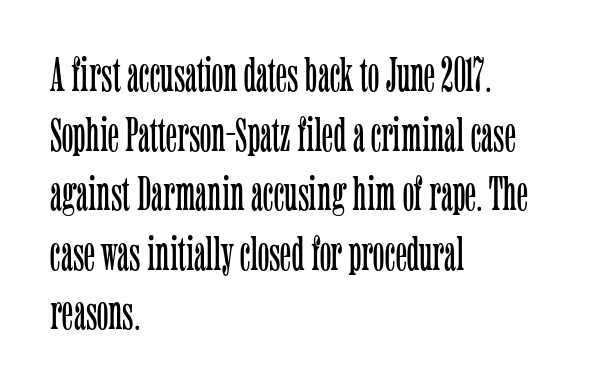
Q: Is the text bold? A: No.
Q: Is the text italic (slanted)? A: No, it is upright.
Q: Is the typeface a serif or a sans-serif typeface? A: Serif.
Q: Is the text underlined? A: No.
Q: How is the paragraph aligned? A: Left-aligned.
Q: Is the spacing between letters normal or unusually wide? A: Normal.
Q: Width (condensed, normal, or wide)? A: Condensed.
Q: Stroke contrast? A: Low.
Q: x-height? A: Medium.
Q: Monospaced? A: No.
